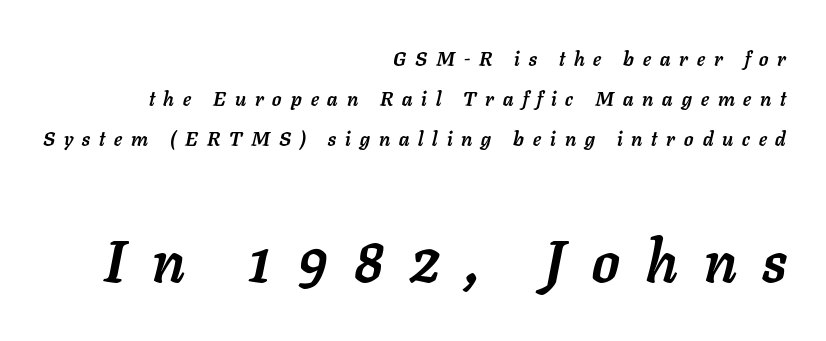
Would a proofreader flag this as italicized? Yes. Regarding leading, the lines here are spaced well apart. Horizontally, the lines are justified to the trailing edge only. The passage shown is typed in a proportional face where columns would drift. The foot of each line stays bare and open. Compared with an ordinary text face, these strokes are far heavier — a full bold.
